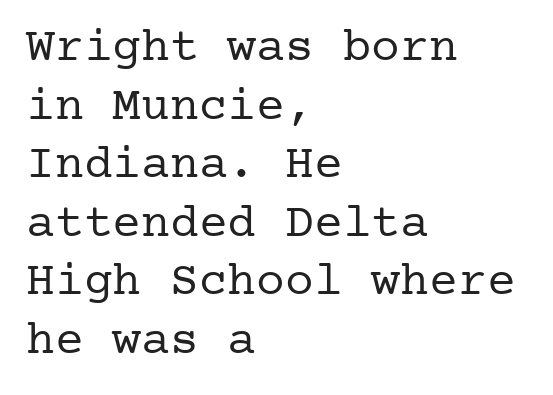
Q: Is the text bold? A: No.
Q: Is the text italic (slanted)? A: No, it is upright.
Q: Is the typeface a serif or a sans-serif typeface? A: Serif.
Q: Is the text underlined? A: No.
Q: How is the paragraph aligned? A: Left-aligned.
Q: Is the spacing between letters normal or unusually wide? A: Normal.
Q: Width (condensed, normal, or wide)? A: Normal.
Q: Stroke contrast? A: Low.
Q: x-height? A: Medium.
